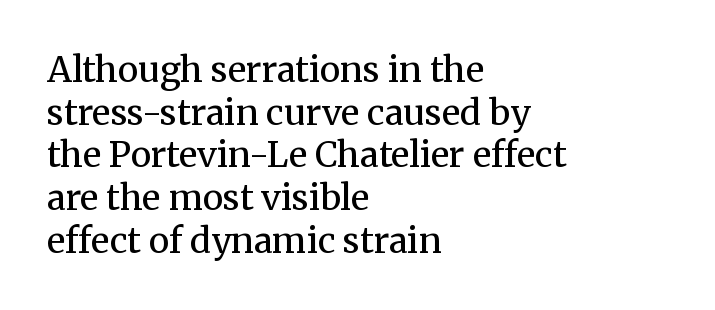
The image shows 35 px regular-weight serif type, upright; set left-aligned, line spacing 1.22x, normal letter spacing, not underlined; medium stroke contrast and a medium x-height.
